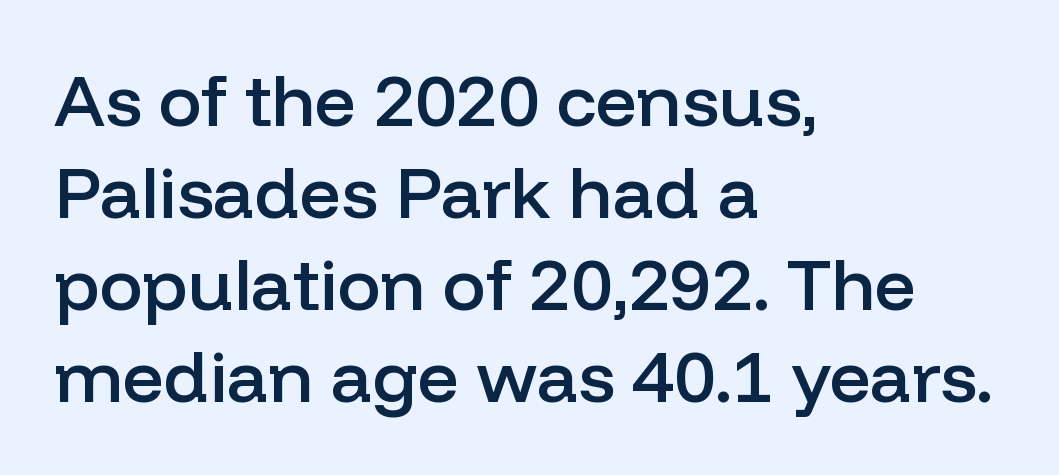
Looks like regular typesetting: each glyph gets only the width it needs. The axis of the letterforms is exactly vertical. What kind of face is this? One without serifs — a sans. The glyphs are unaccompanied by any horizontal stroke below them. The rendering uses a moderate line-height, typical for paragraphs. Reading down the block, your eye returns to a fixed left position each line.
